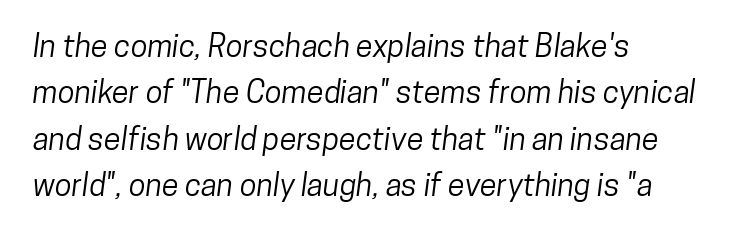
The face used here is proportionally spaced, like ordinary book or web type. Nobody drew a line under any word here. The rendering uses a moderate line-height, typical for paragraphs. Is the block centered? No — it sits flush against the left margin.
